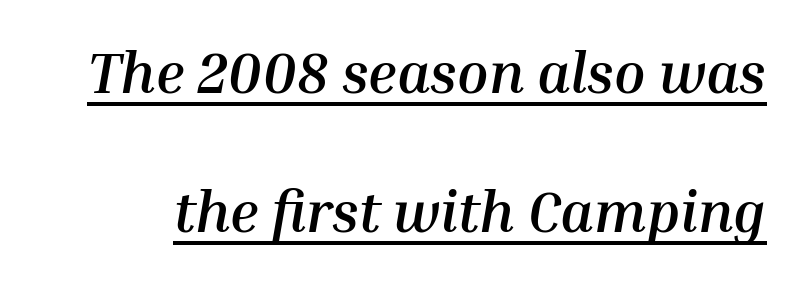
Q: Is the text bold? A: Yes.
Q: Is the text italic (slanted)? A: Yes, it leans right by about 10 degrees.
Q: Is the text underlined? A: Yes.
Q: Is the spacing between letters normal or unusually wide? A: Normal.
Q: Is the spacing between lines tight, normal or loose? A: Loose.
Q: Width (condensed, normal, or wide)? A: Normal.
Q: Stroke contrast? A: Medium.
Q: x-height? A: Medium.
Q: Monospaced? A: No.
